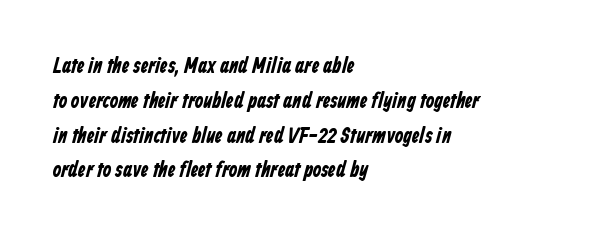
Q: Is the text bold? A: Yes.
Q: Is the text underlined? A: No.
Q: How is the paragraph aligned? A: Left-aligned.
Q: Is the spacing between letters normal or unusually wide? A: Normal.
Q: Is the spacing between lines tight, normal or loose? A: Normal.
